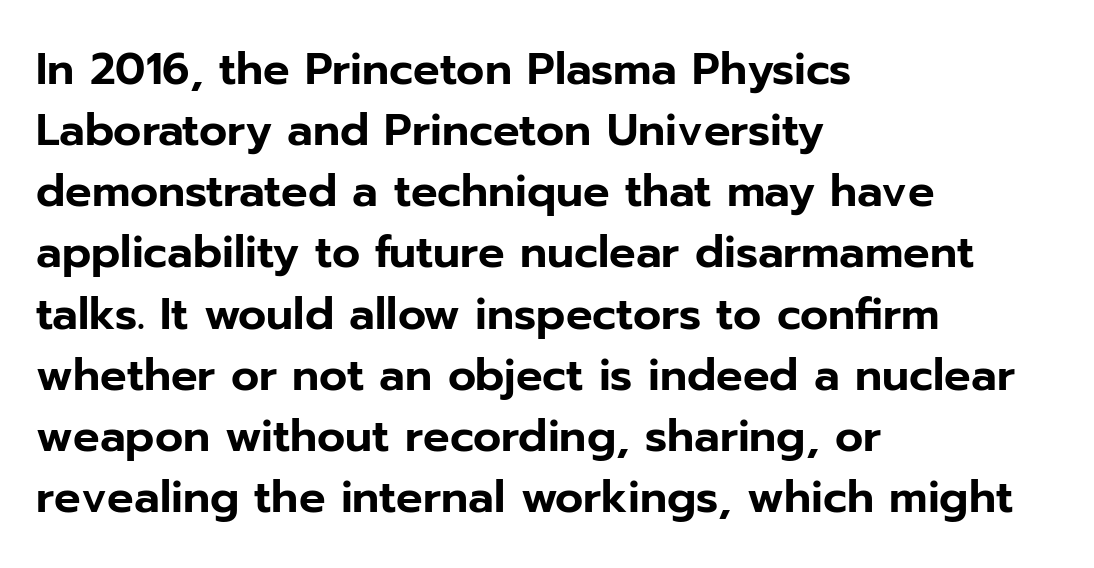
The glyphs in this specimen are sans serif. Bare-footed words on every line. Posture: upright roman. Does the copy run flush right? No — it runs flush left.
